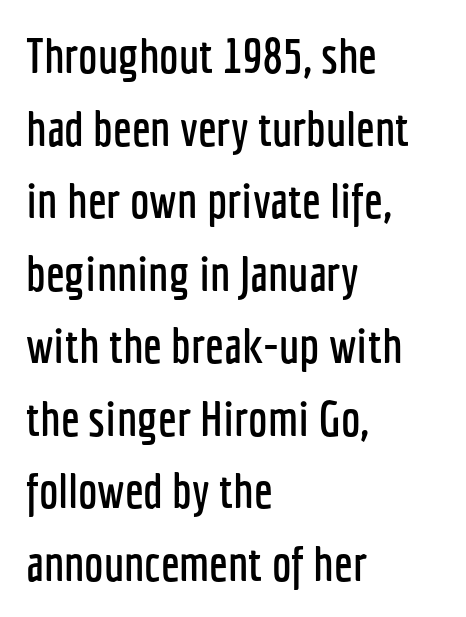
Q: Is the text italic (slanted)? A: No, it is upright.
Q: Is the typeface a serif or a sans-serif typeface? A: Sans-serif.
Q: Is the text underlined? A: No.
Q: How is the paragraph aligned? A: Left-aligned.
Q: Is the spacing between letters normal or unusually wide? A: Normal.
Q: Is the spacing between lines tight, normal or loose? A: Normal.
Q: Width (condensed, normal, or wide)? A: Condensed.
Q: Stroke contrast? A: Low.
Q: x-height? A: Medium.
Q: Monospaced? A: No.
